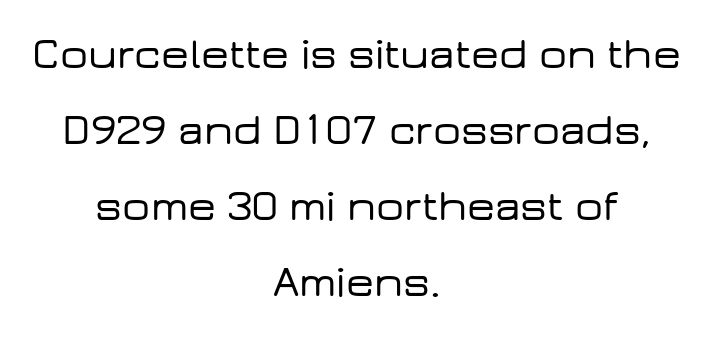
The image shows 44 px wide sans-serif type, upright; set centered, line spacing 1.73x, normal letter spacing, not underlined; low stroke contrast and a medium x-height.
